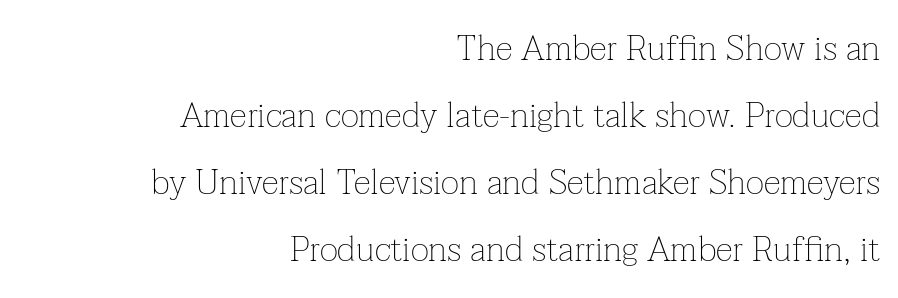
What stands out about the letter spacing? Nothing — it is the standard amount. The rendering uses natural spacing where letterforms have individual widths. A roman cut, with each character standing at attention. Check the space under the baseline: it is left empty. The letters carry serifs — small finishing strokes at the ends of their stems.
